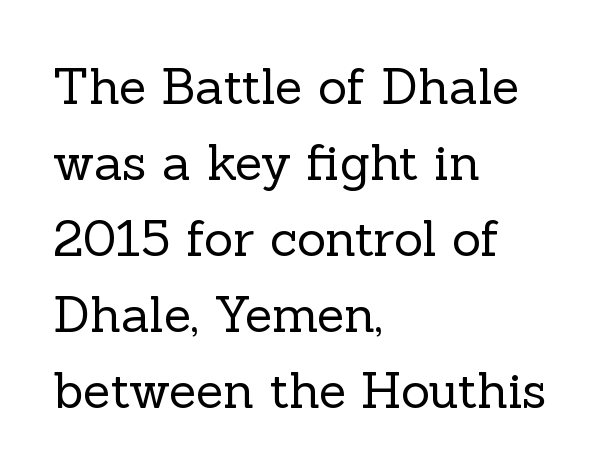
The image shows 50 px regular-weight serif type, upright; set left-aligned, normal line spacing (1.52x), normal letter spacing, not underlined; a medium x-height.
